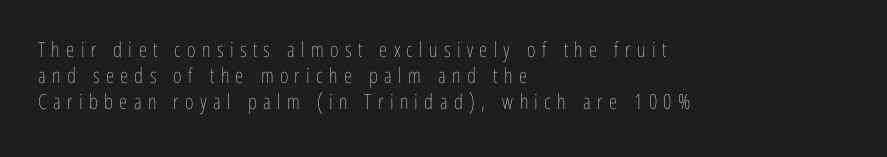
The image shows 21 px text type, upright; set left-aligned, line spacing 1.24x, unusually wide letter spacing (+0.3 em), not underlined.
